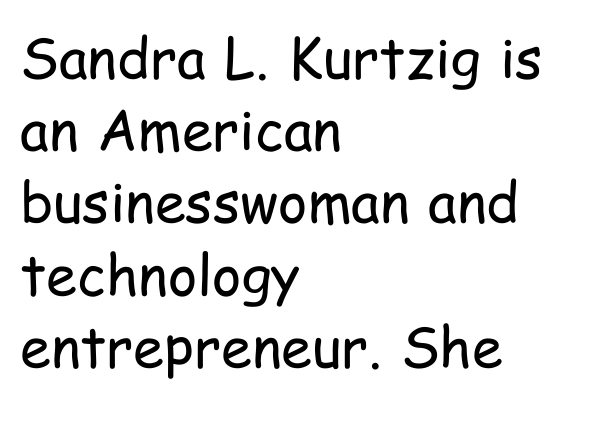
Q: Is the text bold? A: No.
Q: Is the text italic (slanted)? A: No, it is upright.
Q: Is the typeface a serif or a sans-serif typeface? A: Sans-serif.
Q: Is the text underlined? A: No.
Q: How is the paragraph aligned? A: Left-aligned.
Q: Is the spacing between letters normal or unusually wide? A: Normal.
Q: Is the spacing between lines tight, normal or loose? A: Normal.
Q: Width (condensed, normal, or wide)? A: Condensed.
Q: Stroke contrast? A: Low.
Q: x-height? A: Medium.
Q: Monospaced? A: No.
